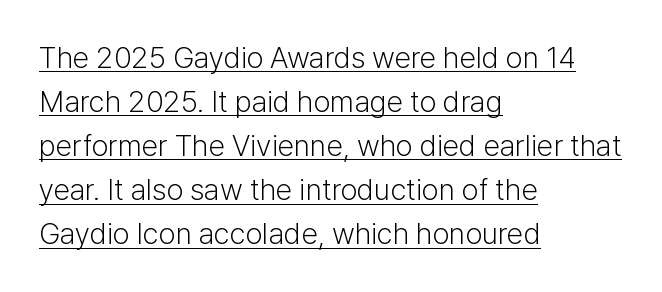
{"serif": "no", "italic": "no", "bold": "no", "weight": "light", "width": "normal", "stroke_contrast": "low", "x_height": "medium", "monospaced": "no", "underline": "yes", "align": "left", "line_spacing": "normal", "line_spacing_ratio": 1.47, "letter_spacing": "normal", "letter_spacing_em": 0.0, "glyph_px": 30}
